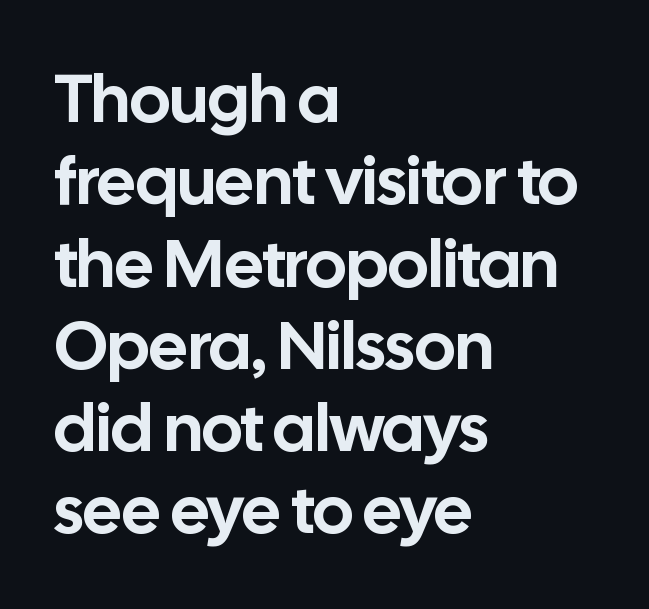
The image shows 68 px sans-serif type, upright; set left-aligned, line spacing 1.21x, normal letter spacing, not underlined; low stroke contrast and a medium x-height.
